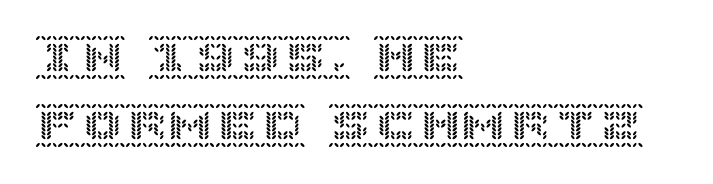
Any mark beneath the type? The region is blank. The letterforms sit shoulder to shoulder at normal distance. Rendered with straight, roman letterforms. Where is the straight margin? On the left.
